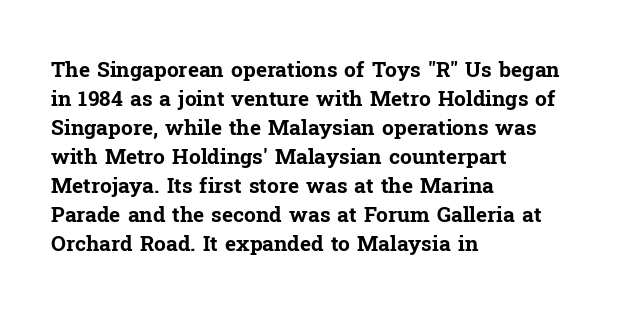
{"italic": "no", "bold": "yes", "underline": "no", "align": "left", "line_spacing": "normal", "line_spacing_ratio": 1.38, "letter_spacing": "normal", "letter_spacing_em": 0.0, "glyph_px": 21}
